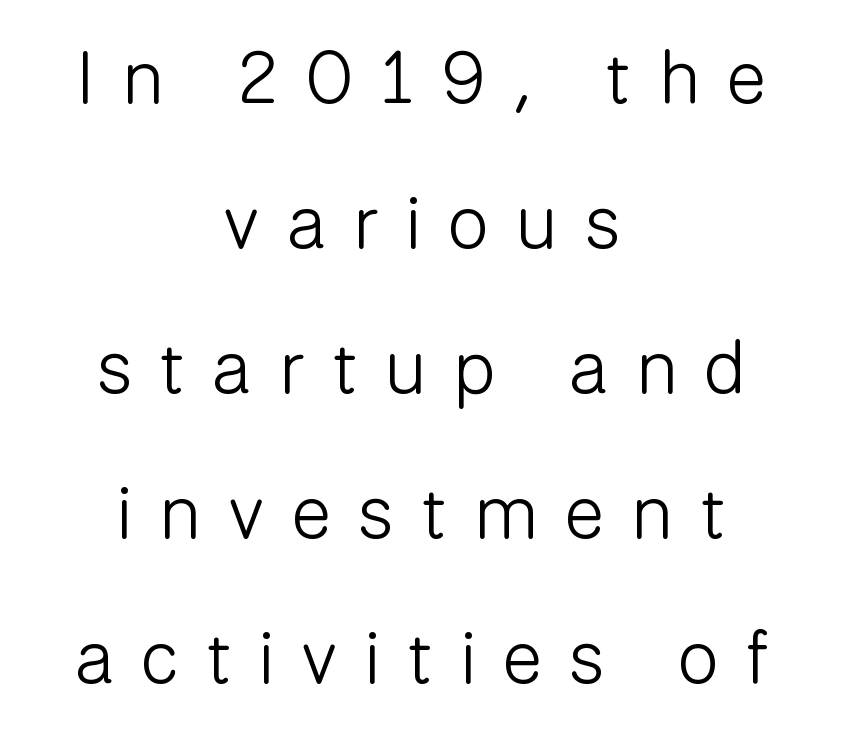
Each row of text sits above clean, open space. Summary of weight: not heavy and not bold. Italic: no, the glyphs are upright roman. Nothing sits at the stroke ends, so this counts as sans-serif. Think of a printed novel: that variable character pitch is what you see here. These lines are centered, leaving both edges ragged.
